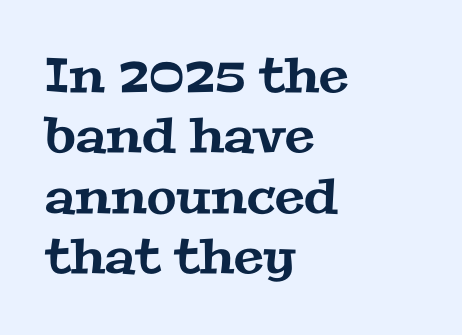
Q: Is the typeface a serif or a sans-serif typeface? A: Serif.
Q: Is the text underlined? A: No.
Q: How is the paragraph aligned? A: Left-aligned.
Q: Is the spacing between letters normal or unusually wide? A: Normal.
Q: Is the spacing between lines tight, normal or loose? A: Normal.
Q: Width (condensed, normal, or wide)? A: Wide.
Q: Stroke contrast? A: Medium.
Q: x-height? A: Medium.
Q: Monospaced? A: No.
